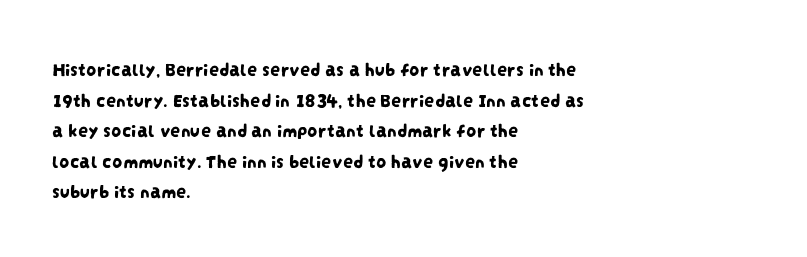
Q: Is the text underlined? A: No.
Q: How is the paragraph aligned? A: Left-aligned.
Q: Is the spacing between letters normal or unusually wide? A: Normal.
Q: Is the spacing between lines tight, normal or loose? A: Normal.
